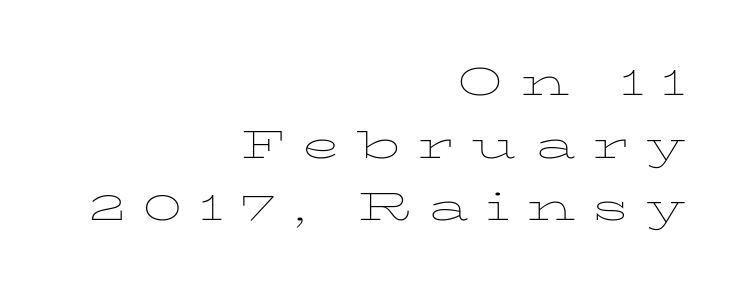
Q: Is the text bold? A: No.
Q: Is the text italic (slanted)? A: No, it is upright.
Q: Is the typeface a serif or a sans-serif typeface? A: Serif.
Q: Is the text underlined? A: No.
Q: How is the paragraph aligned? A: Right-aligned.
Q: Is the spacing between letters normal or unusually wide? A: Unusually wide.
Q: Is the spacing between lines tight, normal or loose? A: Normal.
Q: Width (condensed, normal, or wide)? A: Wide.
Q: Stroke contrast? A: Low.
Q: x-height? A: Medium.
Q: Monospaced? A: No.
